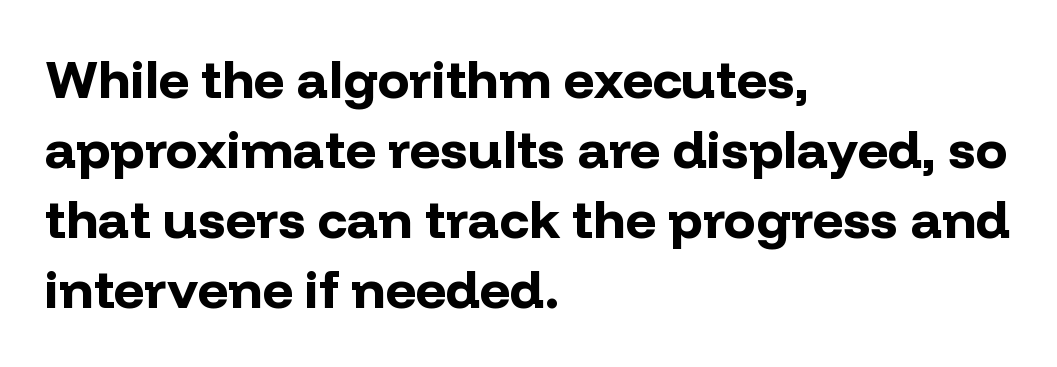
The image shows 53 px bold sans-serif type, upright; set left-aligned, normal line spacing (1.32x), normal letter spacing, not underlined; low stroke contrast and a medium x-height.
